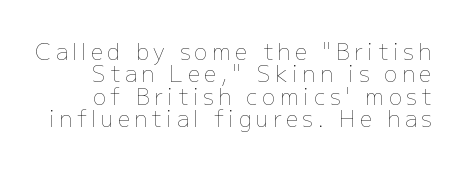
Q: Is the text bold? A: No.
Q: Is the text italic (slanted)? A: No, it is upright.
Q: Is the text underlined? A: No.
Q: Is the spacing between letters normal or unusually wide? A: Unusually wide.
Q: Is the spacing between lines tight, normal or loose? A: Tight.
